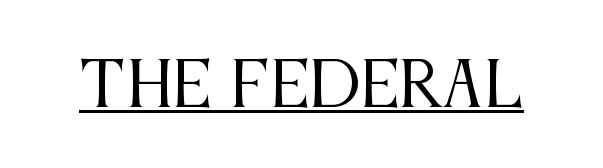
The image shows 61 px regular-weight, condensed serif type, upright; set normal letter spacing, underlined; medium stroke contrast and a large x-height.
